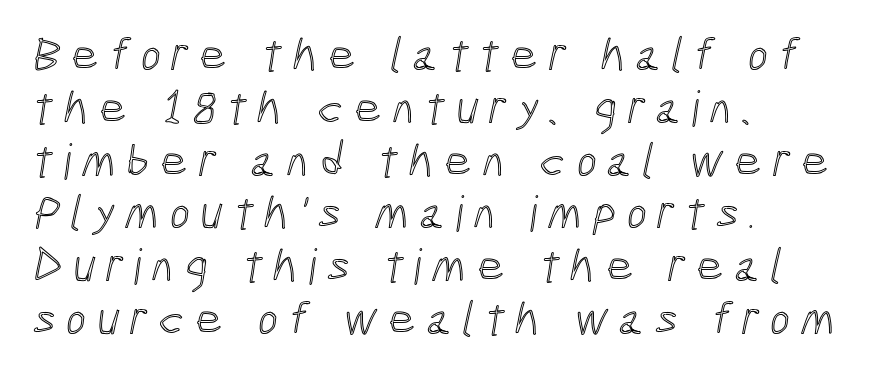
Spacing verdict: proportional, widths tailored to each character. Look at the tracking — it's clearly loosened, letters drifting apart. Successive baselines arrive quickly, one right under another. These lines are set flush left with a ragged right edge.
